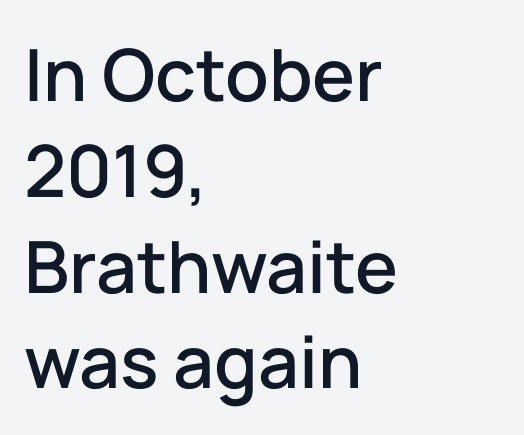
Q: Is the text italic (slanted)? A: No, it is upright.
Q: Is the typeface a serif or a sans-serif typeface? A: Sans-serif.
Q: Is the text underlined? A: No.
Q: How is the paragraph aligned? A: Left-aligned.
Q: Is the spacing between letters normal or unusually wide? A: Normal.
Q: Is the spacing between lines tight, normal or loose? A: Normal.
Q: Width (condensed, normal, or wide)? A: Normal.
Q: Stroke contrast? A: Low.
Q: x-height? A: Medium.
Q: Monospaced? A: No.
